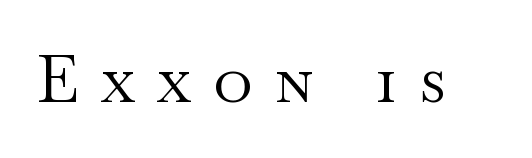
The image shows 66 px regular-weight, wide serif type, upright; set unusually wide letter spacing (+0.35 em), not underlined; medium stroke contrast and a small x-height.
